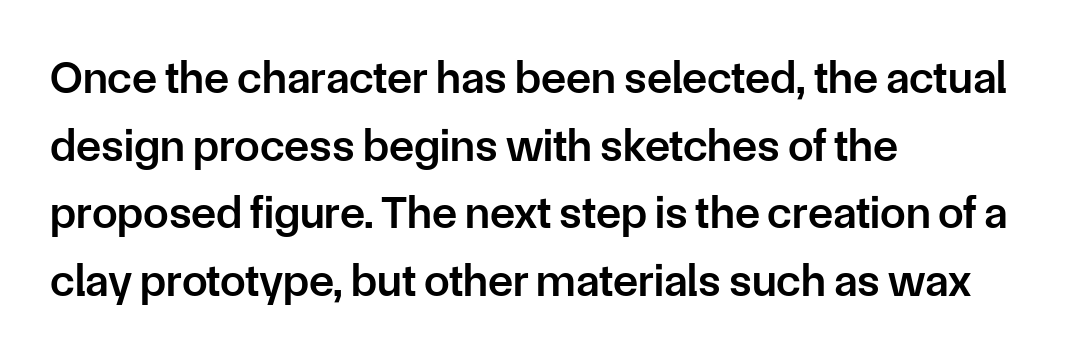
The image shows 46 px semibold sans-serif type, upright; set left-aligned, normal line spacing (1.47x), normal letter spacing, not underlined; low stroke contrast and a medium x-height.
